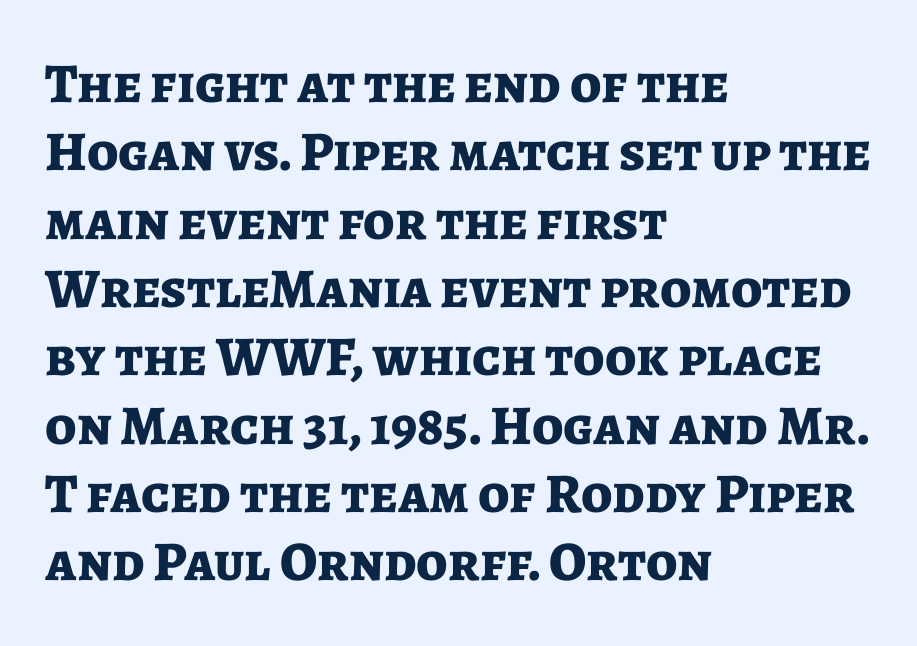
Q: Is the text bold? A: Yes.
Q: Is the text italic (slanted)? A: No, it is upright.
Q: Is the typeface a serif or a sans-serif typeface? A: Sans-serif.
Q: Is the text underlined? A: No.
Q: How is the paragraph aligned? A: Left-aligned.
Q: Is the spacing between letters normal or unusually wide? A: Normal.
Q: Width (condensed, normal, or wide)? A: Normal.
Q: Stroke contrast? A: Low.
Q: x-height? A: Medium.
Q: Monospaced? A: No.
